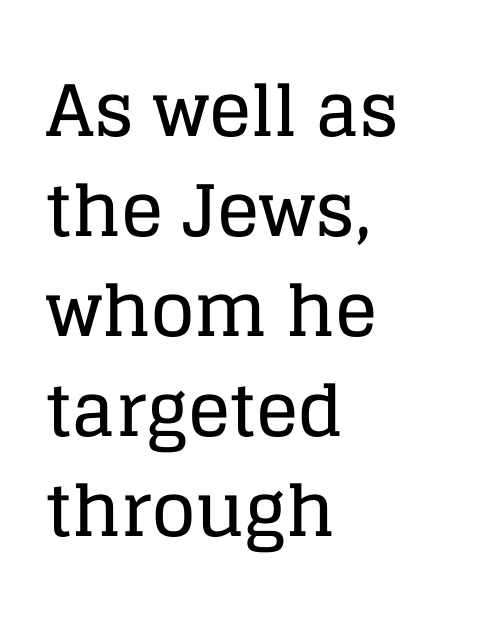
{"serif": "yes", "italic": "no", "width": "normal", "stroke_contrast": "low", "x_height": "large", "monospaced": "no", "underline": "no", "align": "left", "line_spacing": "normal", "line_spacing_ratio": 1.41, "letter_spacing": "normal", "letter_spacing_em": 0.0, "glyph_px": 71}
